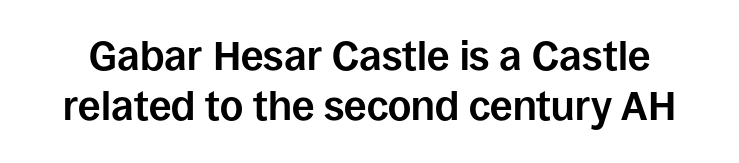
The image shows 40 px bold sans-serif type, upright; set line spacing 1.24x, normal letter spacing, not underlined; low stroke contrast and a large x-height.
